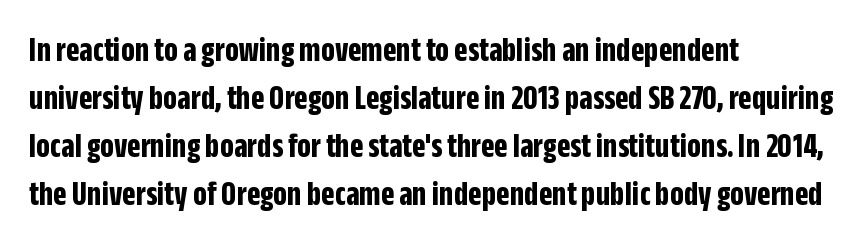
The image shows 35 px bold, condensed sans-serif type, upright; set left-aligned, normal line spacing (1.37x), normal letter spacing, not underlined; low stroke contrast and a large x-height.
